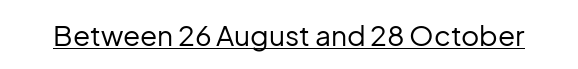
Q: Is the text bold? A: No.
Q: Is the text italic (slanted)? A: No, it is upright.
Q: Is the typeface a serif or a sans-serif typeface? A: Sans-serif.
Q: Is the text underlined? A: Yes.
Q: Is the spacing between letters normal or unusually wide? A: Normal.
Q: Width (condensed, normal, or wide)? A: Normal.
Q: Stroke contrast? A: Low.
Q: x-height? A: Medium.
Q: Monospaced? A: No.
